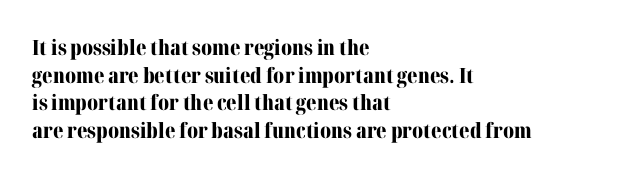
{"italic": "no", "bold": "yes", "underline": "no", "align": "left", "line_spacing": "normal", "line_spacing_ratio": 1.31, "letter_spacing": "normal", "letter_spacing_em": 0.0, "glyph_px": 21}
